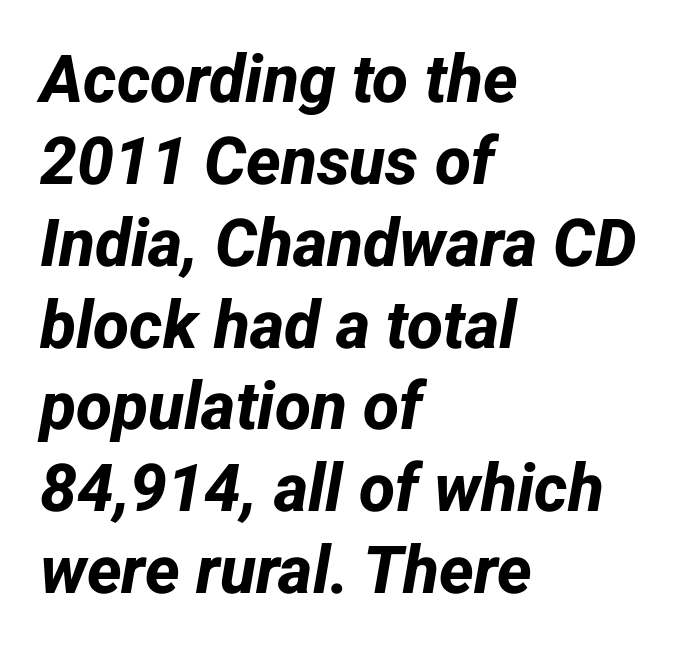
Q: Is the text bold? A: Yes.
Q: Is the typeface a serif or a sans-serif typeface? A: Sans-serif.
Q: Is the text underlined? A: No.
Q: How is the paragraph aligned? A: Left-aligned.
Q: Is the spacing between letters normal or unusually wide? A: Normal.
Q: Width (condensed, normal, or wide)? A: Normal.
Q: Stroke contrast? A: Low.
Q: x-height? A: Medium.
Q: Monospaced? A: No.
